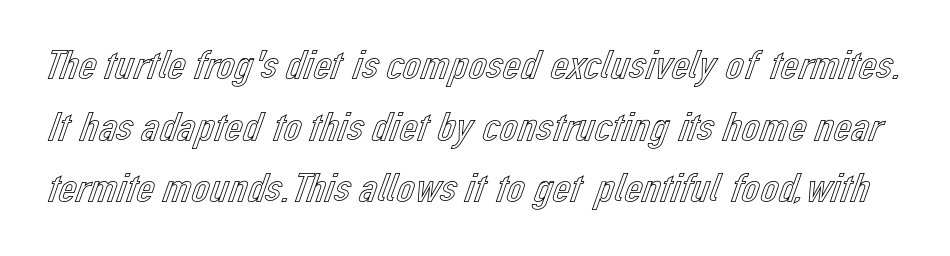
Q: Is the text italic (slanted)? A: Yes.
Q: Is the text underlined? A: No.
Q: Is the spacing between letters normal or unusually wide? A: Normal.
Q: Is the spacing between lines tight, normal or loose? A: Normal.
Q: Width (condensed, normal, or wide)? A: Normal.
Q: x-height? A: Medium.
Q: Monospaced? A: No.
